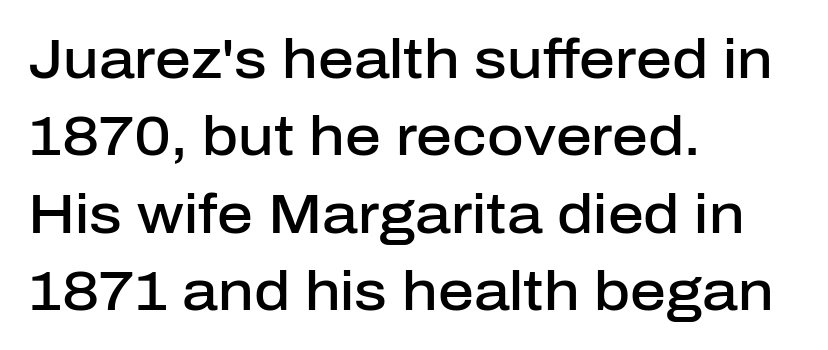
The image shows 56 px semibold sans-serif type, upright; set left-aligned, normal line spacing (1.38x), normal letter spacing, not underlined; low stroke contrast and a medium x-height.
